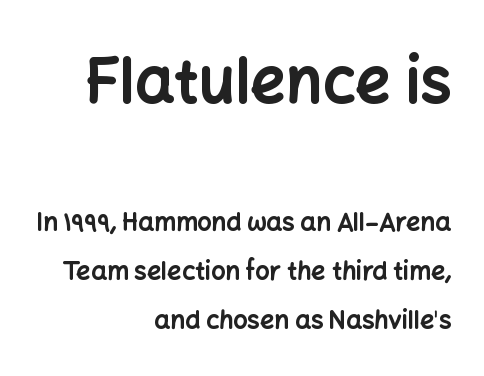
Q: Is the text bold? A: Yes.
Q: Is the text italic (slanted)? A: No, it is upright.
Q: Is the typeface a serif or a sans-serif typeface? A: Sans-serif.
Q: Is the text underlined? A: No.
Q: How is the paragraph aligned? A: Right-aligned.
Q: Is the spacing between letters normal or unusually wide? A: Normal.
Q: Is the spacing between lines tight, normal or loose? A: Loose.
Q: Which block of text is set in a larger size, the first (top) or the second (bottom)? A: The first (top) one.
Q: Width (condensed, normal, or wide)? A: Normal.
Q: Stroke contrast? A: Low.
Q: x-height? A: Medium.
Q: Monospaced? A: No.
